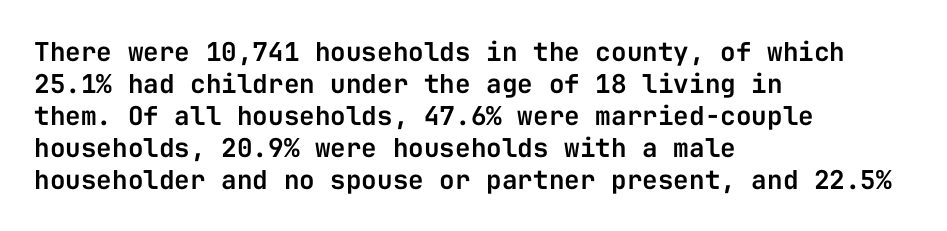
The image shows 26 px text type, upright; set left-aligned, line spacing 1.23x, normal letter spacing, not underlined.
